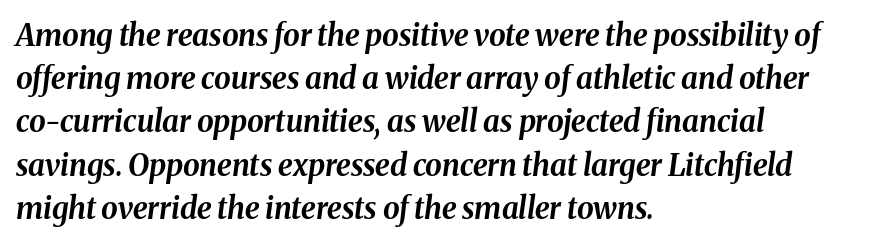
The image shows 30 px bold type, italic (leaning right); set left-aligned, normal line spacing (1.44x), normal letter spacing, not underlined; medium stroke contrast and a medium x-height.
